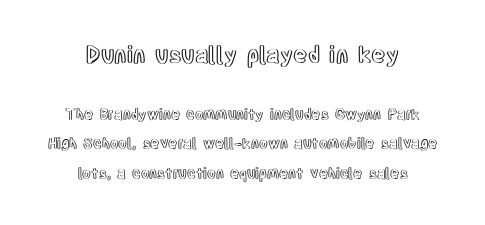
The image shows 22 px text type, upright; set centered, loose line spacing (2.08x), normal letter spacing, not underlined; the first (top) block is 1.57x larger.
